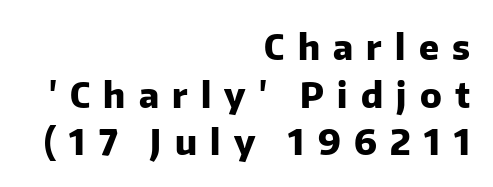
The image shows 35 px heavy sans-serif type, upright; set right-aligned, normal line spacing (1.36x), unusually wide letter spacing (+0.38 em), not underlined; low stroke contrast and a medium x-height.
